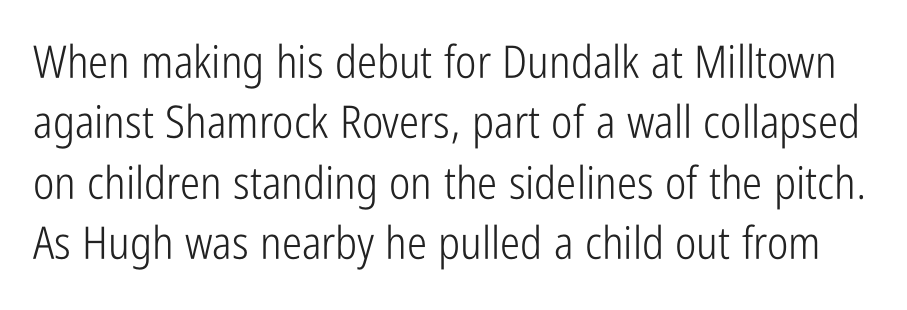
No word sits above an underline. The font's upright variant was chosen for this text. Ink coverage per letter is moderate at most. Grotesque or geometric, the face here clearly has no serifs.
